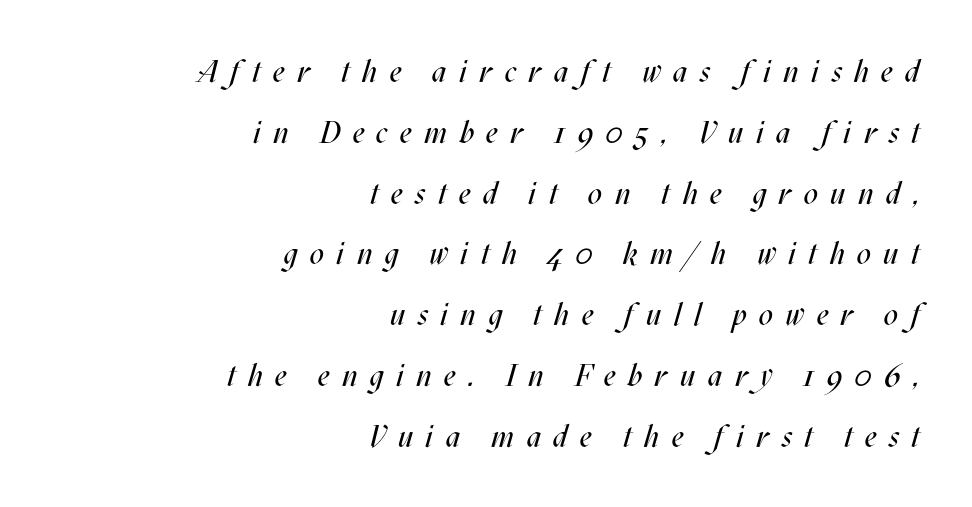
The image shows 31 px regular-weight, condensed type, italic (leaning right); set right-aligned, loose line spacing (1.96x), unusually wide letter spacing (+0.4 em), not underlined; medium stroke contrast and a large x-height.
